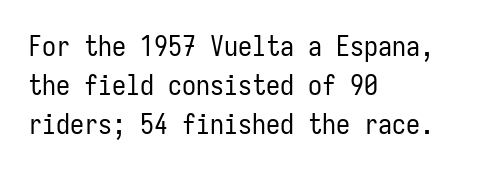
{"serif": "no", "italic": "no", "bold": "no", "weight": "regular", "width": "condensed", "stroke_contrast": "low", "x_height": "medium", "monospaced": "yes", "underline": "no", "align": "left", "line_spacing": "normal", "line_spacing_ratio": 1.39, "letter_spacing": "normal", "letter_spacing_em": 0.0, "glyph_px": 28}
